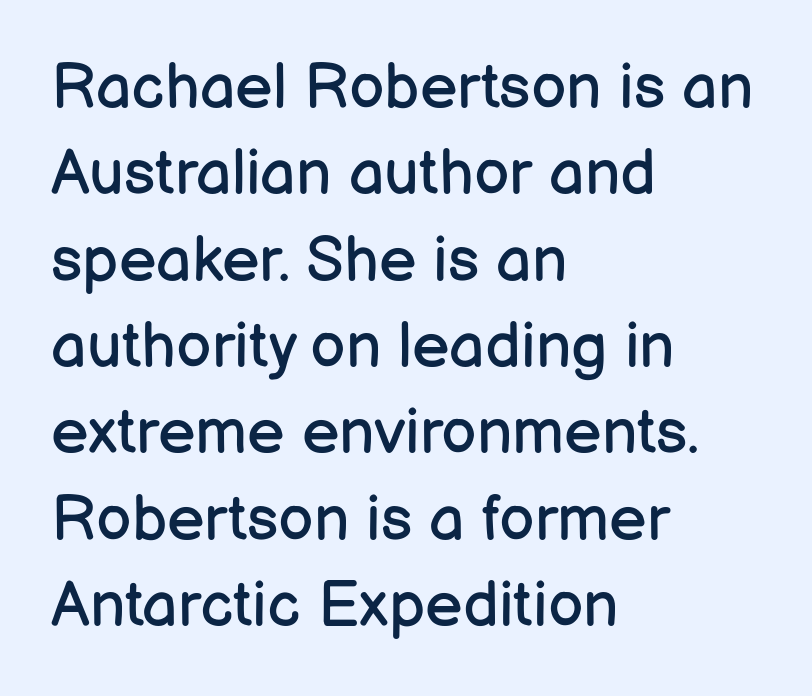
{"serif": "no", "italic": "no", "bold": "no", "weight": "regular", "width": "normal", "stroke_contrast": "low", "x_height": "medium", "monospaced": "no", "underline": "no", "align": "left", "line_spacing": "normal", "line_spacing_ratio": 1.37, "letter_spacing": "normal", "letter_spacing_em": 0.0, "glyph_px": 63}
